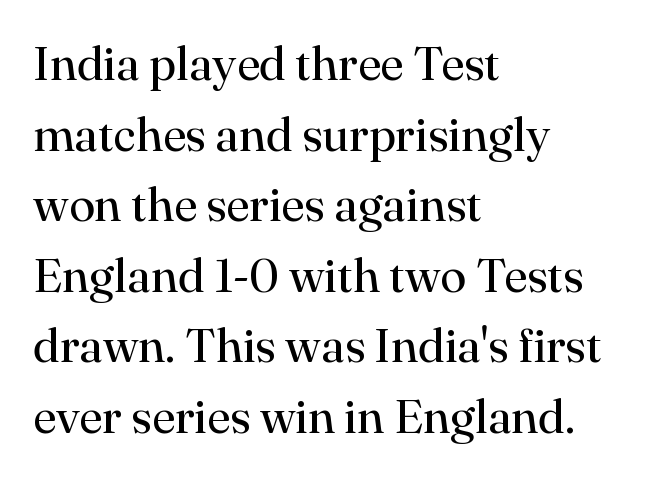
Q: Is the text bold? A: No.
Q: Is the text italic (slanted)? A: No, it is upright.
Q: Is the typeface a serif or a sans-serif typeface? A: Serif.
Q: Is the text underlined? A: No.
Q: How is the paragraph aligned? A: Left-aligned.
Q: Is the spacing between letters normal or unusually wide? A: Normal.
Q: Is the spacing between lines tight, normal or loose? A: Normal.
Q: Width (condensed, normal, or wide)? A: Normal.
Q: Stroke contrast? A: High.
Q: x-height? A: Small.
Q: Monospaced? A: No.
